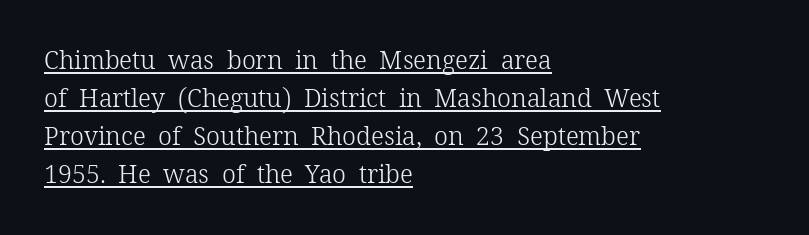
Q: Is the text bold? A: No.
Q: Is the text italic (slanted)? A: No, it is upright.
Q: Is the text underlined? A: Yes.
Q: How is the paragraph aligned? A: Left-aligned.
Q: Is the spacing between letters normal or unusually wide? A: Normal.
Q: Is the spacing between lines tight, normal or loose? A: Normal.
